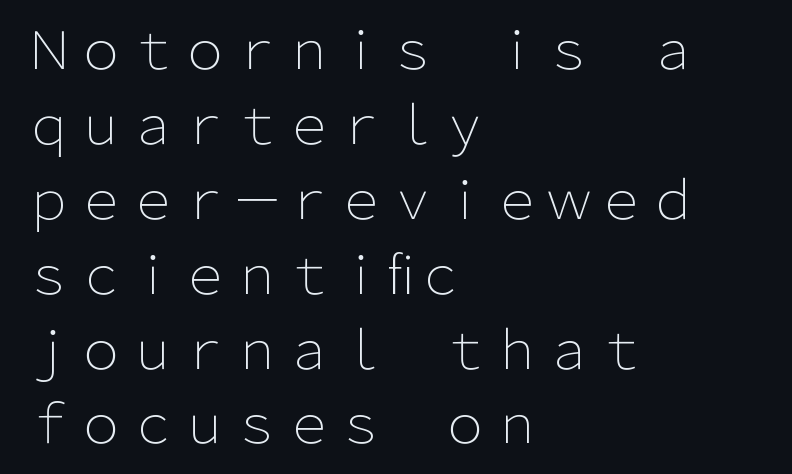
Look at the tracking — it's just the regular setting, nothing added. Italic: no, the glyphs are upright roman. A student would call this left alignment; a typographer would say flush left, rag right. Lines of text with bare space underneath. Is there much room between lines? A standard amount, neither cramped nor airy.
